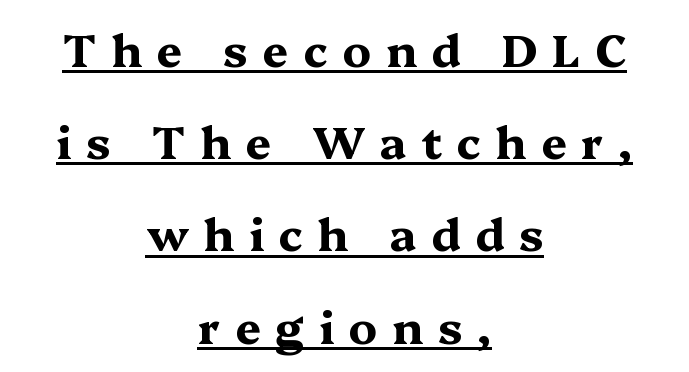
{"serif": "yes", "italic": "no", "bold": "yes", "weight": "bold", "width": "wide", "stroke_contrast": "medium", "x_height": "medium", "monospaced": "no", "underline": "yes", "align": "center", "line_spacing": "loose", "line_spacing_ratio": 2.05, "letter_spacing": "wide", "letter_spacing_em": 0.33, "glyph_px": 45}
